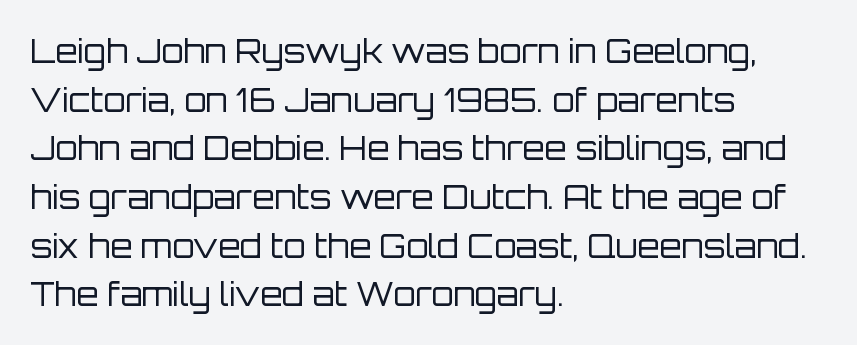
Q: Is the text bold? A: No.
Q: Is the text italic (slanted)? A: No, it is upright.
Q: Is the typeface a serif or a sans-serif typeface? A: Sans-serif.
Q: Is the text underlined? A: No.
Q: How is the paragraph aligned? A: Left-aligned.
Q: Is the spacing between letters normal or unusually wide? A: Normal.
Q: Is the spacing between lines tight, normal or loose? A: Normal.
Q: Width (condensed, normal, or wide)? A: Normal.
Q: Stroke contrast? A: Low.
Q: x-height? A: Large.
Q: Monospaced? A: No.
